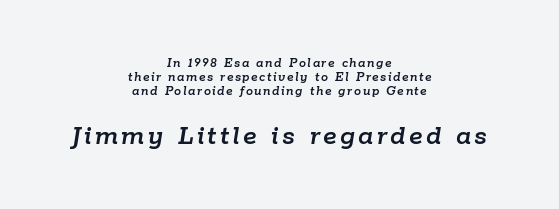
Q: Is the text italic (slanted)? A: Yes, it leans right by about 9 degrees.
Q: Is the text underlined? A: No.
Q: How is the paragraph aligned? A: Centered.
Q: Is the spacing between lines tight, normal or loose? A: Tight.
Q: Which block of text is set in a larger size, the first (top) or the second (bottom)? A: The second (bottom) one.
Q: Width (condensed, normal, or wide)? A: Normal.
Q: Stroke contrast? A: Low.
Q: x-height? A: Medium.
Q: Monospaced? A: No.
